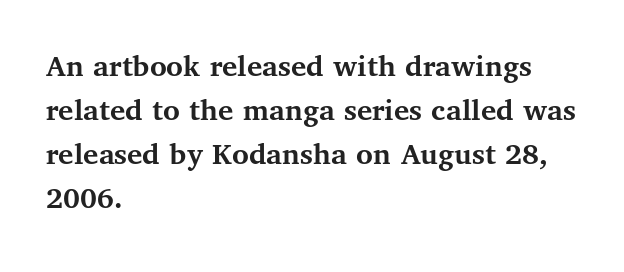
{"serif": "yes", "italic": "no", "bold": "yes", "weight": "semibold", "width": "normal", "stroke_contrast": "medium", "x_height": "medium", "monospaced": "no", "underline": "no", "align": "left", "line_spacing": "normal", "line_spacing_ratio": 1.38, "letter_spacing": "normal", "letter_spacing_em": 0.0, "glyph_px": 32}
